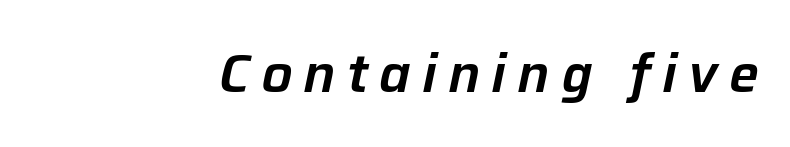
Q: Is the text italic (slanted)? A: Yes, it leans right by about 12 degrees.
Q: Is the text underlined? A: No.
Q: How is the paragraph aligned? A: Right-aligned.
Q: Is the spacing between letters normal or unusually wide? A: Unusually wide.
Q: Width (condensed, normal, or wide)? A: Normal.
Q: Stroke contrast? A: Low.
Q: x-height? A: Medium.
Q: Monospaced? A: No.
